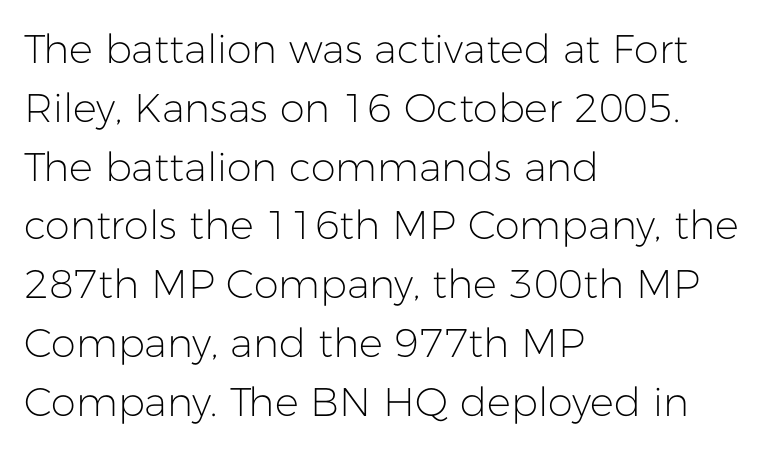
The image shows 40 px light sans-serif type, upright; set left-aligned, normal line spacing (1.47x), normal letter spacing, not underlined; low stroke contrast and a medium x-height.
